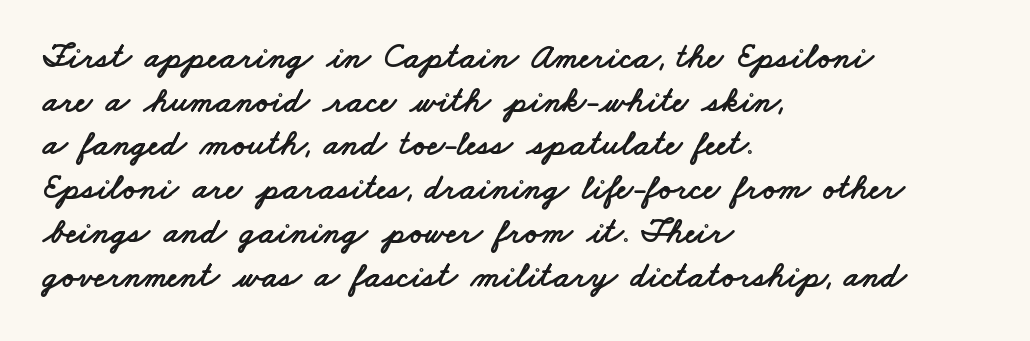
Q: Is the typeface a serif or a sans-serif typeface? A: Sans-serif.
Q: Is the text underlined? A: No.
Q: How is the paragraph aligned? A: Left-aligned.
Q: Is the spacing between letters normal or unusually wide? A: Normal.
Q: Is the spacing between lines tight, normal or loose? A: Normal.
Q: Width (condensed, normal, or wide)? A: Wide.
Q: Stroke contrast? A: Low.
Q: x-height? A: Small.
Q: Monospaced? A: No.
